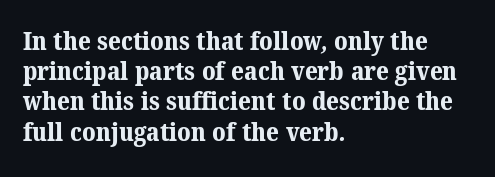
Default kerning and tracking; the words read as compact shapes. The text block is weighted toward the left margin, trailing off unevenly rightward. Only glyphs here, with clear space below each row. Pretty heavy lettering here — definitely bold.
